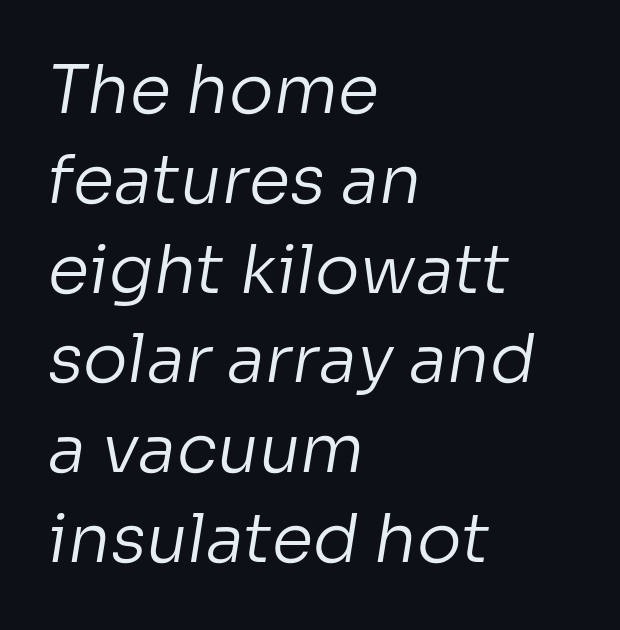
{"serif": "no", "bold": "no", "weight": "regular", "width": "normal", "stroke_contrast": "low", "x_height": "medium", "monospaced": "no", "underline": "no", "align": "left", "line_spacing": "normal", "line_spacing_ratio": 1.34, "letter_spacing": "normal", "letter_spacing_em": 0.0, "glyph_px": 67}
